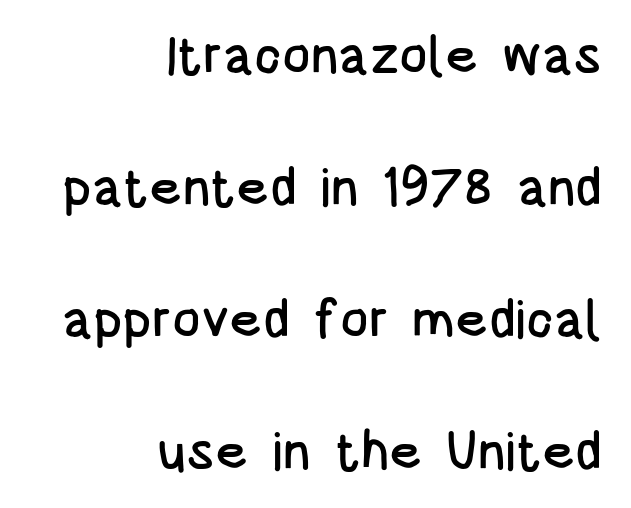
{"serif": "no", "italic": "no", "width": "condensed", "stroke_contrast": "low", "x_height": "large", "monospaced": "no", "underline": "no", "align": "right", "line_spacing": "loose", "line_spacing_ratio": 2.49, "letter_spacing": "normal", "letter_spacing_em": 0.0, "glyph_px": 53}
